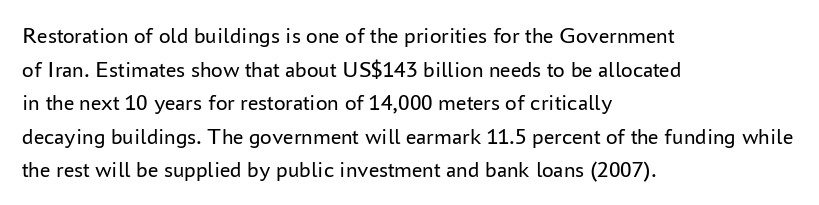
Q: Is the text bold? A: No.
Q: Is the text italic (slanted)? A: No, it is upright.
Q: Is the text underlined? A: No.
Q: How is the paragraph aligned? A: Left-aligned.
Q: Is the spacing between letters normal or unusually wide? A: Normal.
Q: Is the spacing between lines tight, normal or loose? A: Normal.
